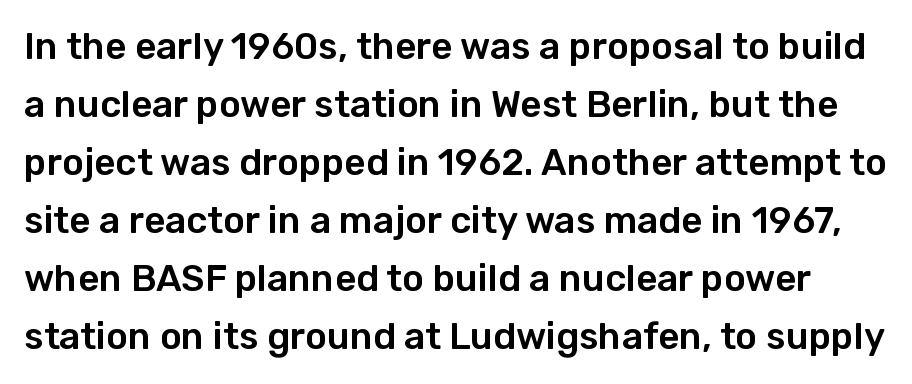
Short note: letters normally spaced. Serifs: no, the terminals of the letterforms are clean. Spacing verdict: proportional, widths tailored to each character. Upright lettering throughout. In terms of leading, this rendering sits right in the middle. The area under the type is left untouched.
